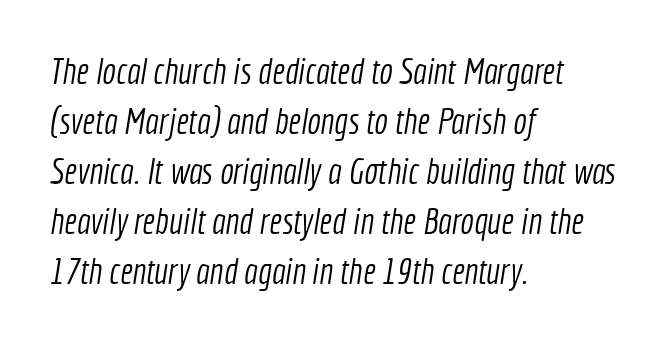
{"serif": "no", "bold": "no", "weight": "light", "width": "condensed", "x_height": "medium", "monospaced": "no", "underline": "no", "align": "left", "line_spacing": "normal", "line_spacing_ratio": 1.39, "letter_spacing": "normal", "letter_spacing_em": 0.0, "glyph_px": 36}
